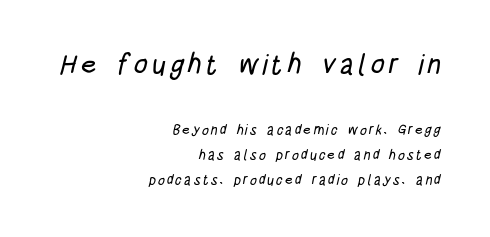
You could not count columns in this text — the font is proportionally spaced. This sample is right-justified, so line beginnings fall wherever the words allow. Check where the strokes stop: nothing finishes them off — pure sans. Honestly, there is no underline to notice here at all. Type size steps down from the first block to the second.
